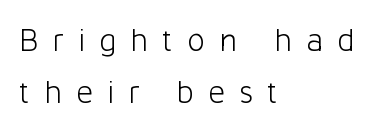
{"serif": "no", "italic": "no", "bold": "no", "weight": "light", "width": "normal", "stroke_contrast": "low", "x_height": "medium", "monospaced": "no", "underline": "no", "align": "left", "line_spacing": "normal", "line_spacing_ratio": 1.57, "letter_spacing": "wide", "letter_spacing_em": 0.42, "glyph_px": 33}
